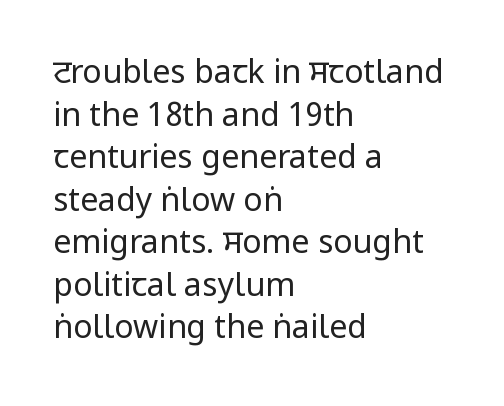
Q: Is the text bold? A: No.
Q: Is the text italic (slanted)? A: No, it is upright.
Q: Is the typeface a serif or a sans-serif typeface? A: Sans-serif.
Q: Is the text underlined? A: No.
Q: How is the paragraph aligned? A: Left-aligned.
Q: Is the spacing between letters normal or unusually wide? A: Normal.
Q: Is the spacing between lines tight, normal or loose? A: Normal.
Q: Width (condensed, normal, or wide)? A: Condensed.
Q: Stroke contrast? A: Low.
